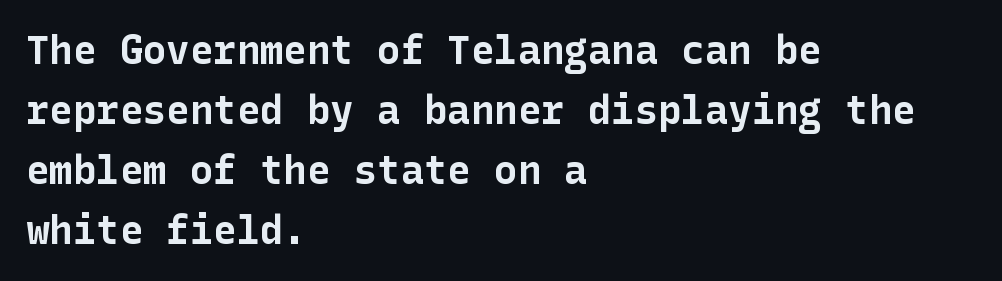
The image shows 39 px bold sans-serif type, upright; set left-aligned, normal line spacing (1.54x), normal letter spacing, not underlined; low stroke contrast and a medium x-height.
